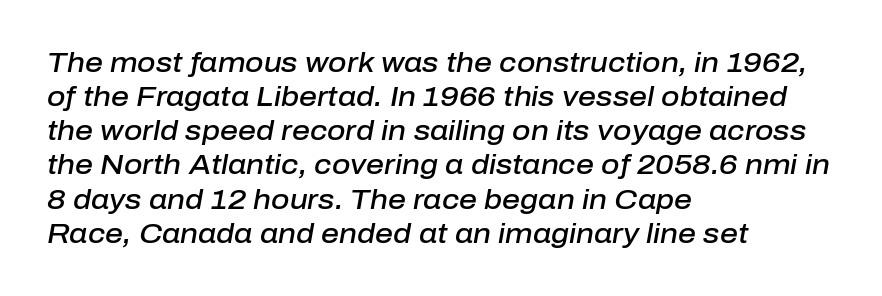
The image shows 28 px semibold type, italic (leaning right); set left-aligned, line spacing 1.22x, normal letter spacing, not underlined; low stroke contrast and a medium x-height.
